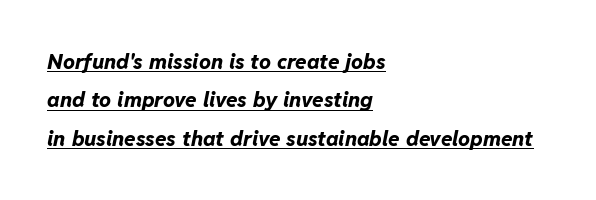
The image shows 21 px bold type, italic (leaning right); set left-aligned, line spacing 1.83x, normal letter spacing, underlined.
